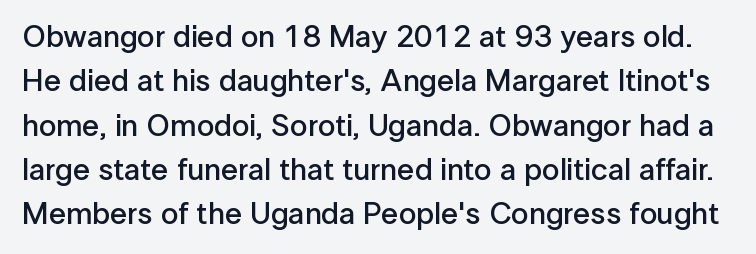
A somewhat darkened texture: the type is semibold rather than bold. Vertical strokes here are truly vertical. Tracking value appears to be zero — textbook default spacing. Each letter keeps its own natural width here, so spacing adapts to shape. The space directly below the letters is spotless. What kind of face is this? One without serifs — a sans.
